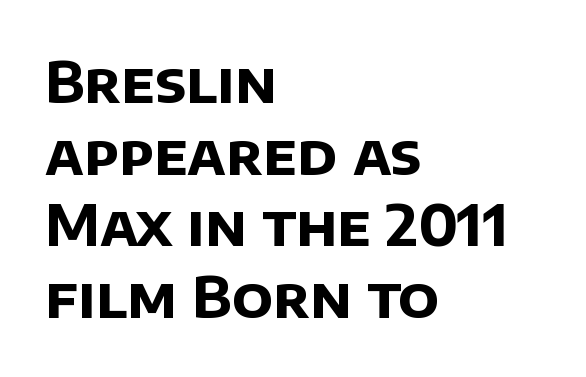
{"serif": "no", "bold": "yes", "weight": "bold", "width": "normal", "stroke_contrast": "low", "x_height": "large", "monospaced": "no", "underline": "no", "align": "left", "line_spacing": "normal", "line_spacing_ratio": 1.28, "letter_spacing": "normal", "letter_spacing_em": 0.0, "glyph_px": 56}
